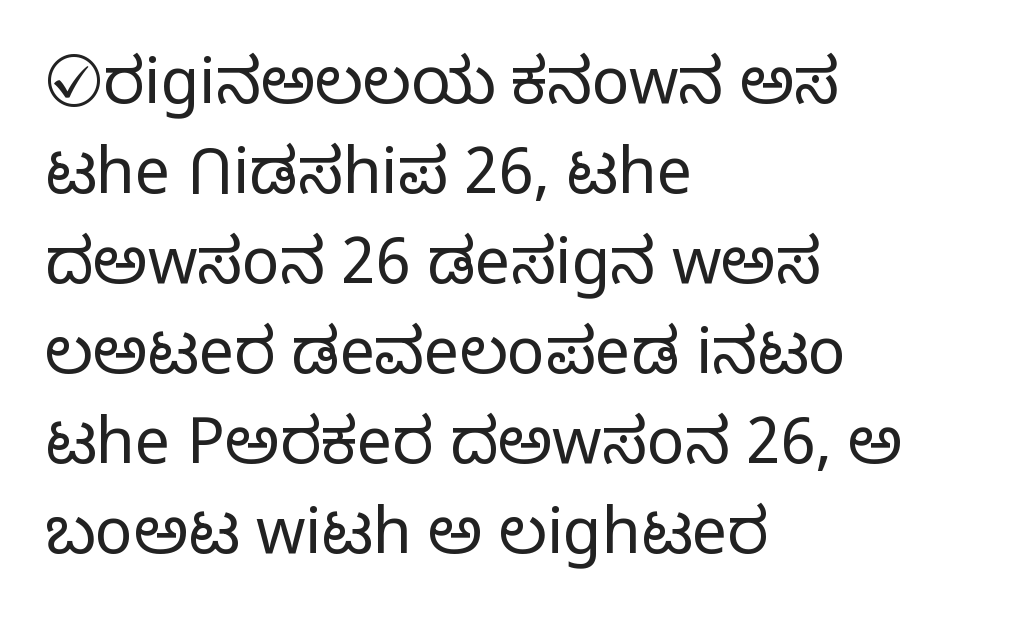
{"serif": "no", "italic": "no", "bold": "no", "weight": "light", "width": "normal", "stroke_contrast": "low", "x_height": "medium", "monospaced": "no", "underline": "no", "align": "left", "line_spacing": "normal", "line_spacing_ratio": 1.43, "letter_spacing": "normal", "letter_spacing_em": 0.0, "glyph_px": 63}
